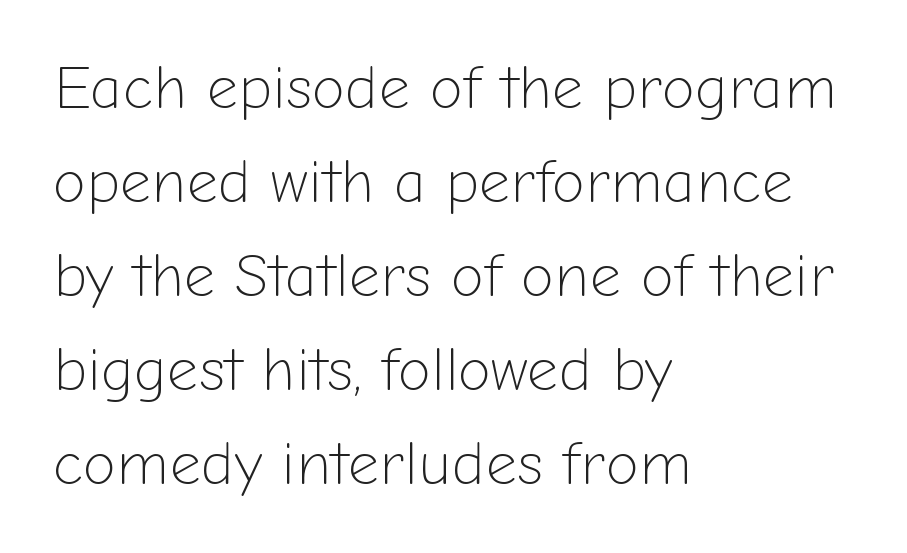
Every character sits straight up, as roman type does. Letters rest on an invisible, unmarked baseline. A normal amount of white space separates one row of letters from the next. The font sits on the lighter half of the weight spectrum, regular included. Spacing between characters is what you'd get straight out of the box. A typesetter would label this face a sans.
